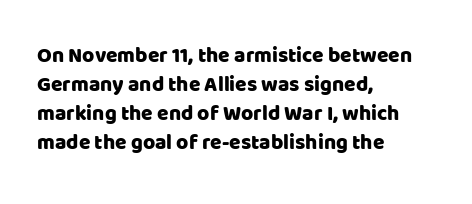
{"italic": "no", "underline": "no", "align": "left", "line_spacing": "normal", "line_spacing_ratio": 1.38, "letter_spacing": "normal", "letter_spacing_em": 0.0, "glyph_px": 21}
